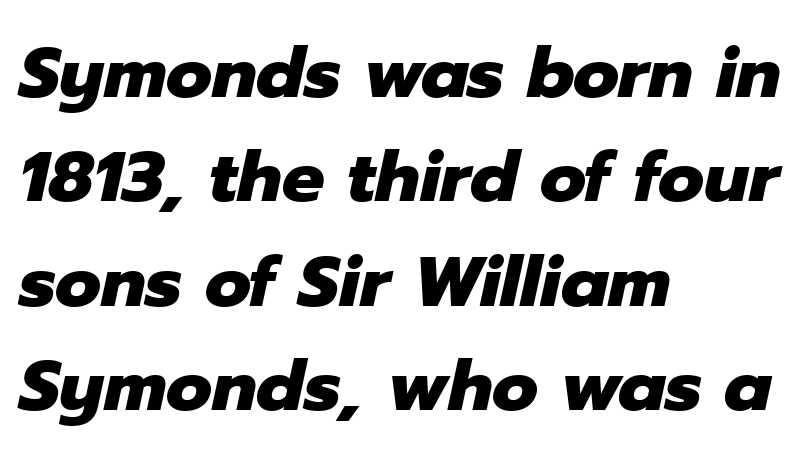
Q: Is the text bold? A: Yes.
Q: Is the text italic (slanted)? A: Yes, it leans right by about 12 degrees.
Q: Is the text underlined? A: No.
Q: How is the paragraph aligned? A: Left-aligned.
Q: Is the spacing between letters normal or unusually wide? A: Normal.
Q: Is the spacing between lines tight, normal or loose? A: Normal.
Q: Width (condensed, normal, or wide)? A: Normal.
Q: Stroke contrast? A: Low.
Q: x-height? A: Medium.
Q: Monospaced? A: No.
